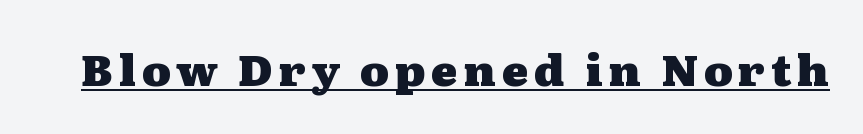
Q: Is the text bold? A: Yes.
Q: Is the text italic (slanted)? A: No, it is upright.
Q: Is the typeface a serif or a sans-serif typeface? A: Serif.
Q: Is the text underlined? A: Yes.
Q: Width (condensed, normal, or wide)? A: Wide.
Q: Stroke contrast? A: Medium.
Q: x-height? A: Medium.
Q: Monospaced? A: No.
